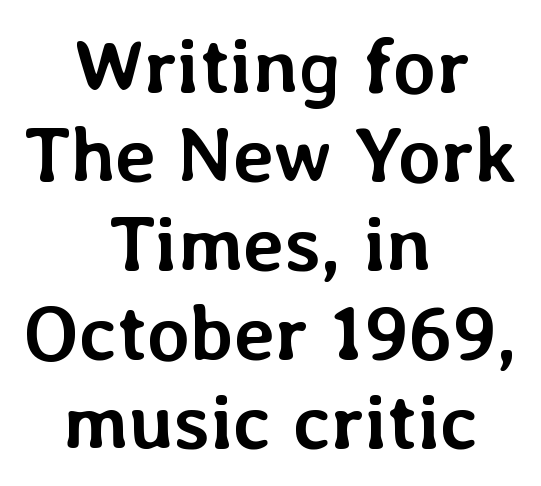
{"italic": "no", "bold": "yes", "weight": "semibold", "width": "normal", "stroke_contrast": "low", "x_height": "medium", "monospaced": "no", "underline": "no", "align": "center", "line_spacing": "tight", "line_spacing_ratio": 1.14, "letter_spacing": "normal", "letter_spacing_em": 0.0, "glyph_px": 78}
